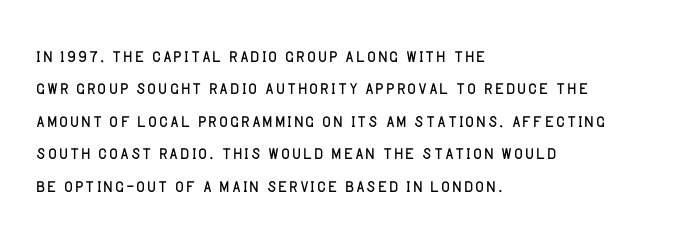
The typesetter chose a ragged-right arrangement here. In terms of letterspacing, this is plain default setting. Descenders hang freely into open space. A typesetter would call this leading conventional body-copy spacing. Stems and bowls with no extra thickness — not bold.
